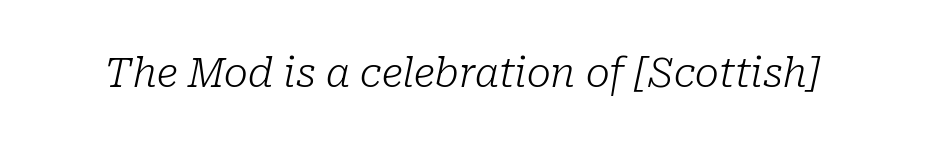
The image shows 40 px light serif type, italic (leaning right); set normal letter spacing, not underlined; low stroke contrast and a medium x-height.
